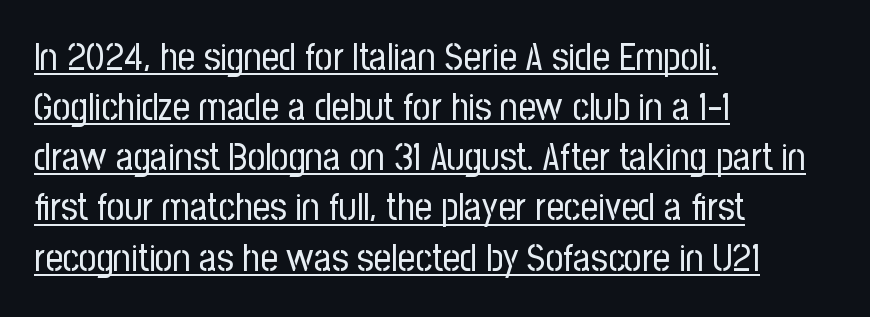
Nothing unusual about the tracking: characters are spaced as the font intends. These lines sit exactly where default settings would place them. Is the type heavy? It reads as light-to-regular instead. Stroke terminals: plain, sans-serif. Every stem runs plumb, perpendicular to the baseline.
